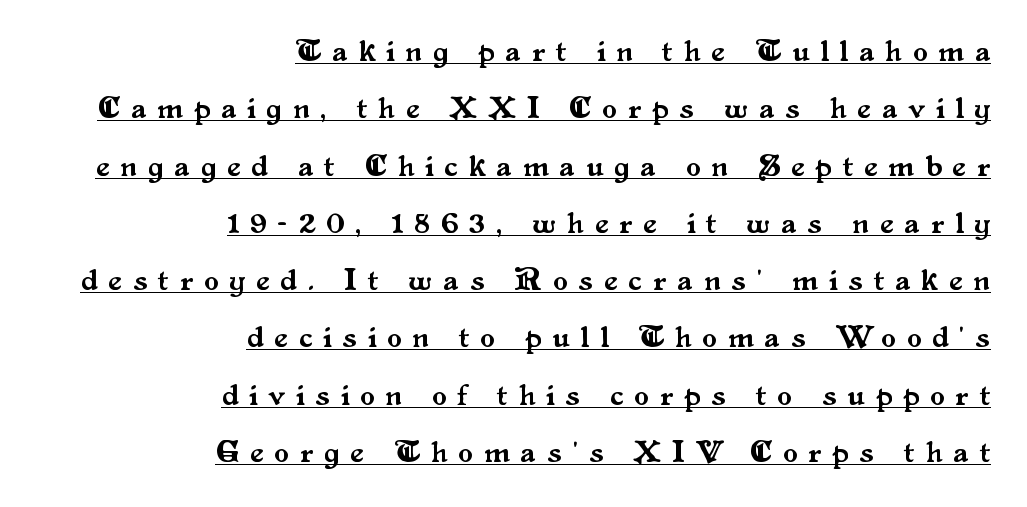
The image shows 30 px serif type, upright; set right-aligned, loose line spacing (1.91x), unusually wide letter spacing (+0.37 em), underlined; medium stroke contrast and a small x-height.
